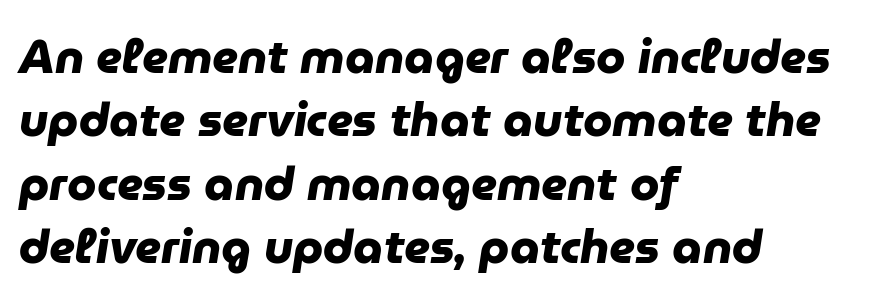
The image shows 47 px heavy sans-serif type; set left-aligned, normal line spacing (1.35x), normal letter spacing, not underlined; low stroke contrast and a medium x-height.
